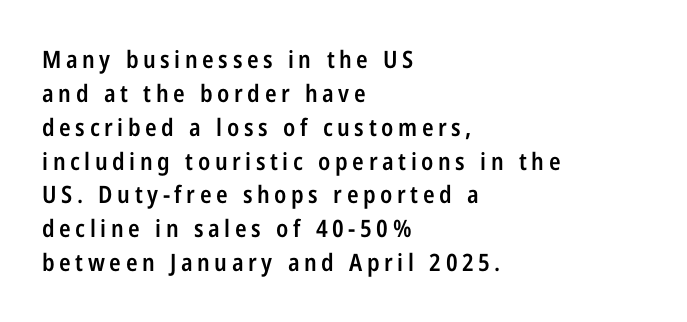
The image shows 24 px text type, upright; set left-aligned, normal line spacing (1.41x), not underlined.
